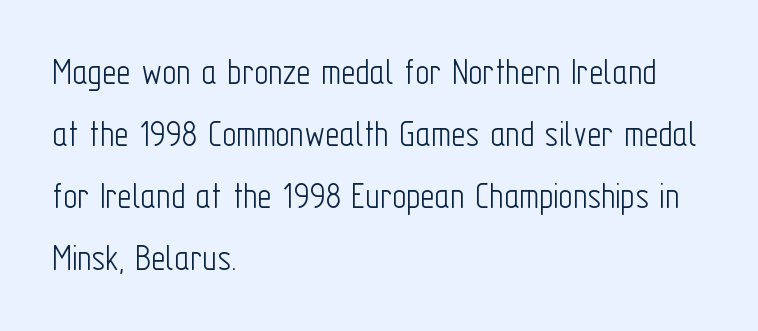
{"serif": "no", "italic": "no", "bold": "no", "weight": "light", "width": "condensed", "stroke_contrast": "low", "x_height": "medium", "monospaced": "no", "underline": "no", "align": "left", "line_spacing": "normal", "line_spacing_ratio": 1.59, "letter_spacing": "normal", "letter_spacing_em": 0.0, "glyph_px": 39}
